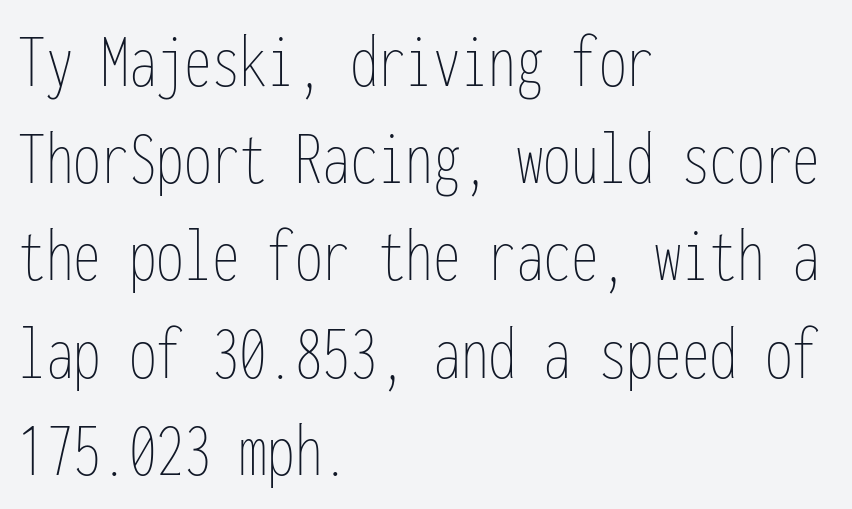
Q: Is the text bold? A: No.
Q: Is the text italic (slanted)? A: No, it is upright.
Q: Is the text underlined? A: No.
Q: How is the paragraph aligned? A: Left-aligned.
Q: Is the spacing between letters normal or unusually wide? A: Normal.
Q: Width (condensed, normal, or wide)? A: Condensed.
Q: Stroke contrast? A: Low.
Q: x-height? A: Medium.
Q: Monospaced? A: Yes.
